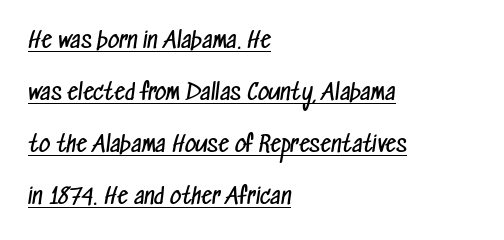
{"bold": "no", "underline": "yes", "align": "left", "line_spacing": "loose", "line_spacing_ratio": 2.36, "letter_spacing": "normal", "letter_spacing_em": 0.0, "glyph_px": 22}
